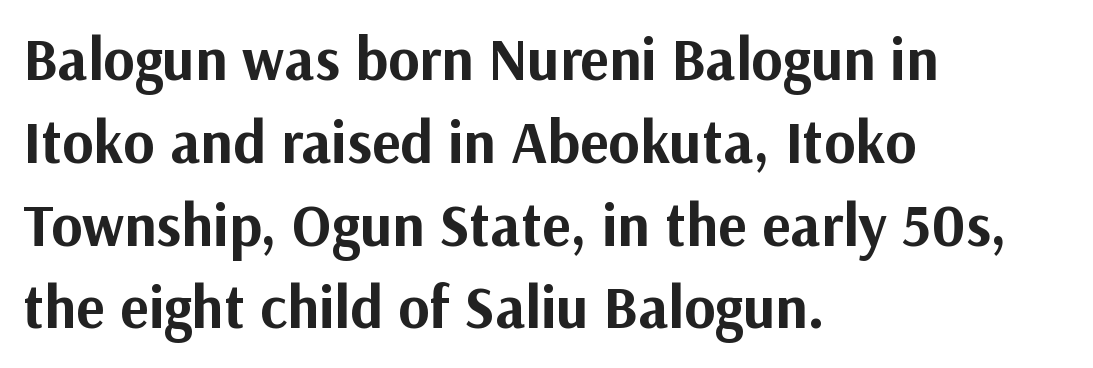
{"serif": "no", "italic": "no", "bold": "yes", "weight": "bold", "width": "normal", "stroke_contrast": "medium", "x_height": "medium", "monospaced": "no", "underline": "no", "align": "left", "line_spacing": "normal", "line_spacing_ratio": 1.38, "letter_spacing": "normal", "letter_spacing_em": 0.0, "glyph_px": 60}
